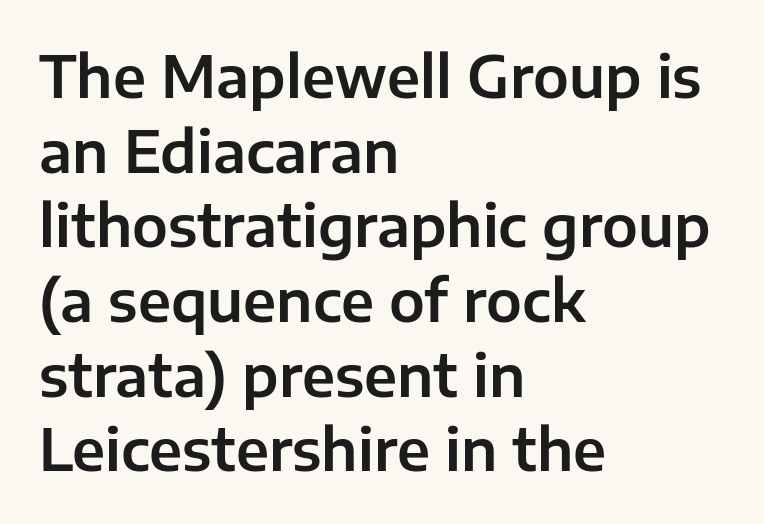
Q: Is the text italic (slanted)? A: No, it is upright.
Q: Is the typeface a serif or a sans-serif typeface? A: Sans-serif.
Q: Is the text underlined? A: No.
Q: How is the paragraph aligned? A: Left-aligned.
Q: Is the spacing between letters normal or unusually wide? A: Normal.
Q: Is the spacing between lines tight, normal or loose? A: Normal.
Q: Width (condensed, normal, or wide)? A: Normal.
Q: Stroke contrast? A: Low.
Q: x-height? A: Medium.
Q: Monospaced? A: No.
